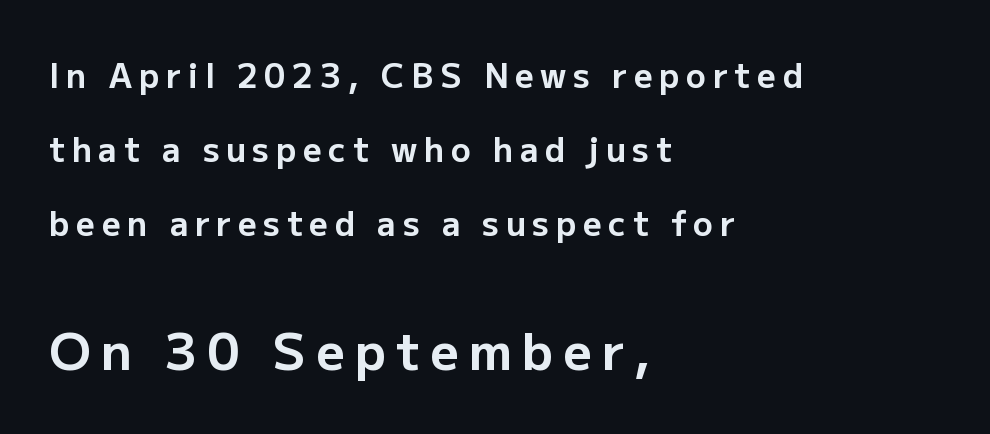
The image shows 50 px bold sans-serif type, upright; set left-aligned, loose line spacing (2.25x), unusually wide letter spacing (+0.2 em), not underlined; the second (bottom) block is 1.52x larger; low stroke contrast and a medium x-height.
